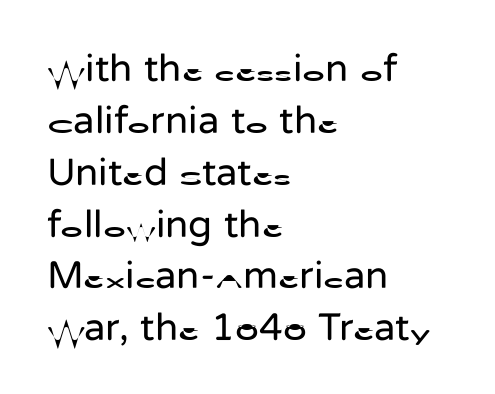
{"serif": "no", "italic": "no", "bold": "no", "weight": "regular", "width": "normal", "stroke_contrast": "low", "x_height": "medium", "monospaced": "no", "underline": "no", "align": "left", "line_spacing": "normal", "line_spacing_ratio": 1.33, "letter_spacing": "normal", "letter_spacing_em": 0.0, "glyph_px": 39}
